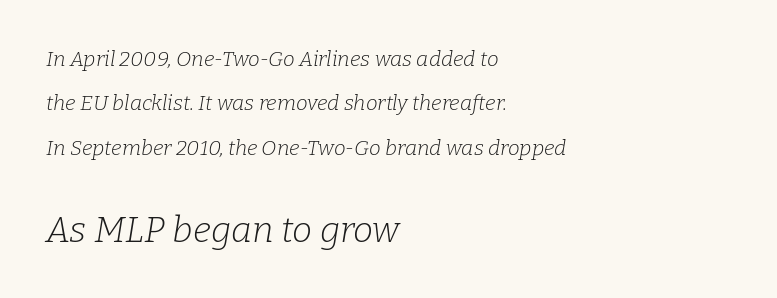
Q: Is the text bold? A: No.
Q: Is the text italic (slanted)? A: Yes, it leans right by about 9 degrees.
Q: Is the typeface a serif or a sans-serif typeface? A: Serif.
Q: Is the text underlined? A: No.
Q: How is the paragraph aligned? A: Left-aligned.
Q: Is the spacing between letters normal or unusually wide? A: Normal.
Q: Is the spacing between lines tight, normal or loose? A: Loose.
Q: Which block of text is set in a larger size, the first (top) or the second (bottom)? A: The second (bottom) one.
Q: Width (condensed, normal, or wide)? A: Normal.
Q: Stroke contrast? A: Low.
Q: x-height? A: Medium.
Q: Monospaced? A: No.
